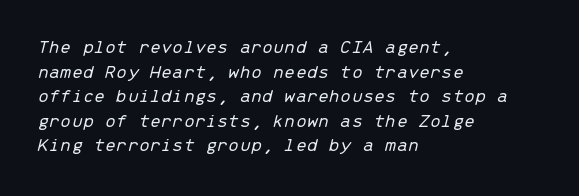
Descenders are the only things crossing below the line. The weight would be labelled regular, book, light, or lighter still. In terms of letterspacing, this is plain default setting. The rendering anchors every line to the left-hand side.
